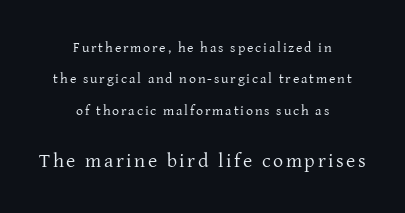
{"italic": "no", "bold": "no", "underline": "no", "align": "center", "line_spacing": "loose", "line_spacing_ratio": 2.24, "larger_block": "second", "size_ratio": 1.43, "glyph_px": 20}
